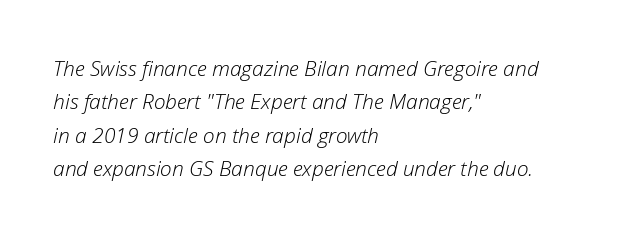
{"italic": "yes", "lean": "right", "slant_degrees": 12, "bold": "no", "underline": "no", "align": "left", "line_spacing": "normal", "line_spacing_ratio": 1.59, "letter_spacing": "normal", "letter_spacing_em": 0.0, "glyph_px": 21}
